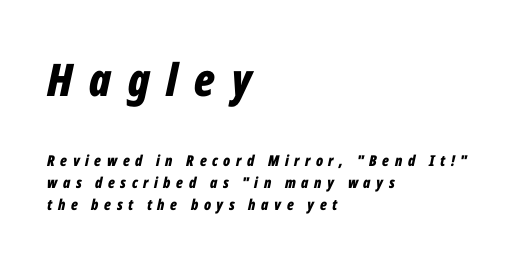
Top chunk: large. Bottom chunk: small. You could not count columns in this text — the font is proportionally spaced. Words float on clear page, feet unadorned. Left-aligned paragraph, ragged on the right. Leading matches the norm, producing a regular column.
